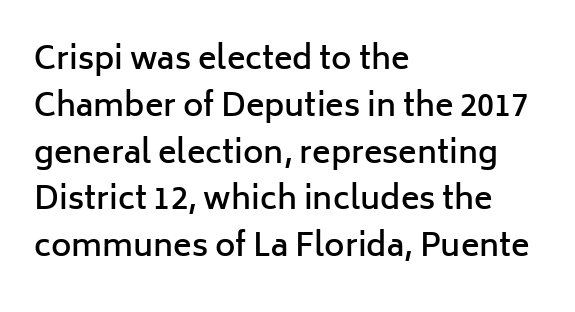
The image shows 31 px semibold sans-serif type, upright; set left-aligned, normal line spacing (1.51x), normal letter spacing, not underlined; low stroke contrast and a medium x-height.
